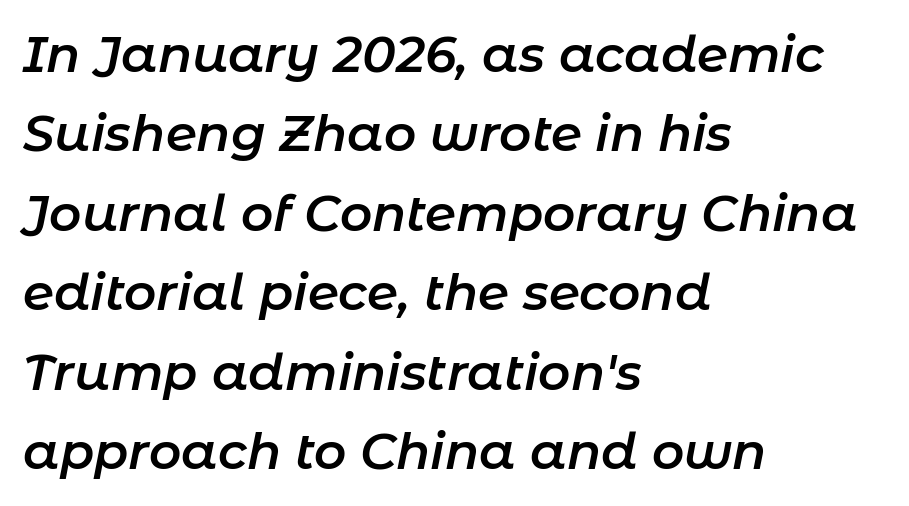
When letters slant like this, we call the style italic. What's the leading like? Ordinary, nothing unusual. Short note: letters normally spaced. Spacing verdict: proportional, widths tailored to each character.
